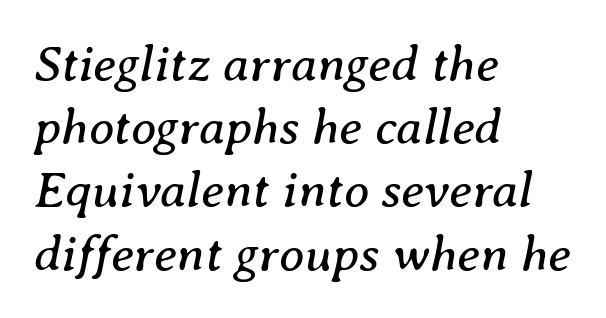
The image shows 51 px regular-weight serif type, italic (leaning right); set left-aligned, line spacing 1.24x, normal letter spacing, not underlined; medium stroke contrast and a medium x-height.
